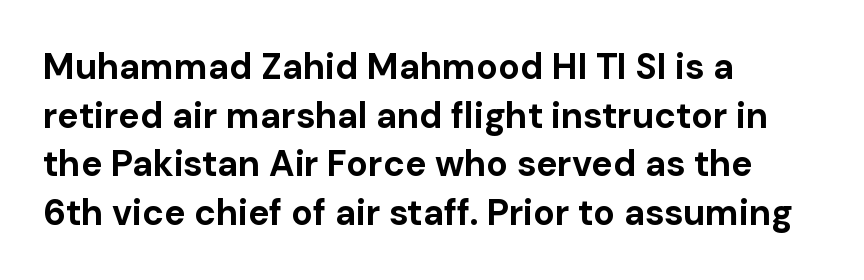
{"serif": "no", "italic": "no", "bold": "yes", "weight": "bold", "width": "normal", "stroke_contrast": "low", "x_height": "medium", "monospaced": "no", "underline": "no", "align": "left", "line_spacing": "normal", "line_spacing_ratio": 1.35, "letter_spacing": "normal", "letter_spacing_em": 0.0, "glyph_px": 36}
